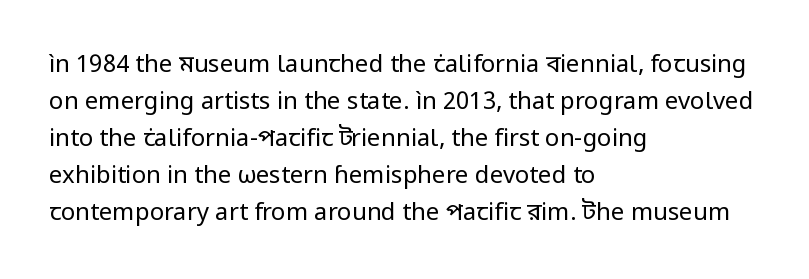
{"italic": "no", "bold": "no", "underline": "no", "align": "left", "line_spacing": "normal", "line_spacing_ratio": 1.54, "letter_spacing": "normal", "letter_spacing_em": 0.0, "glyph_px": 24}
